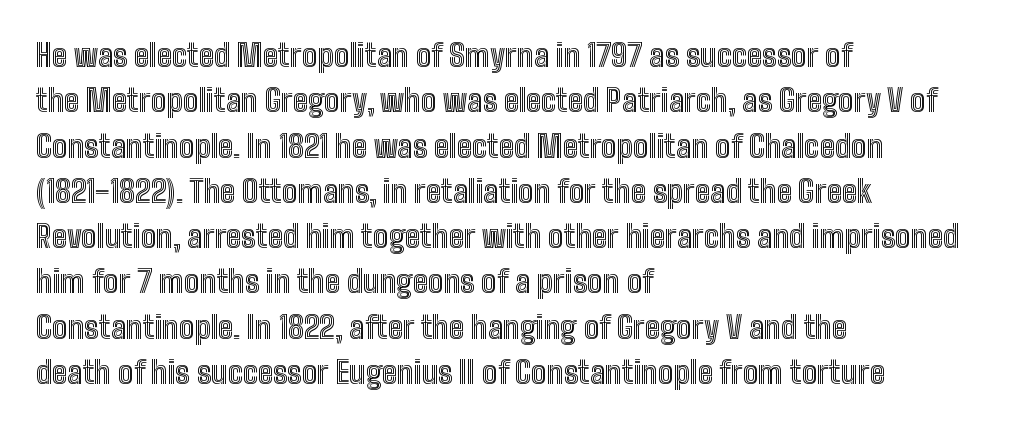
The image shows 31 px condensed type, upright; set left-aligned, normal line spacing (1.46x), normal letter spacing, not underlined; a medium x-height.
